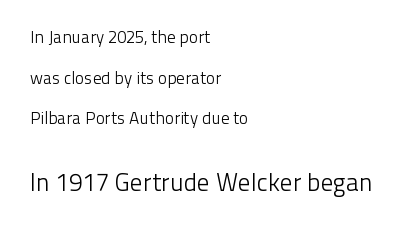
The image shows 25 px text type, upright; set left-aligned, loose line spacing (2.39x), normal letter spacing, not underlined; the second (bottom) block is 1.47x larger.
